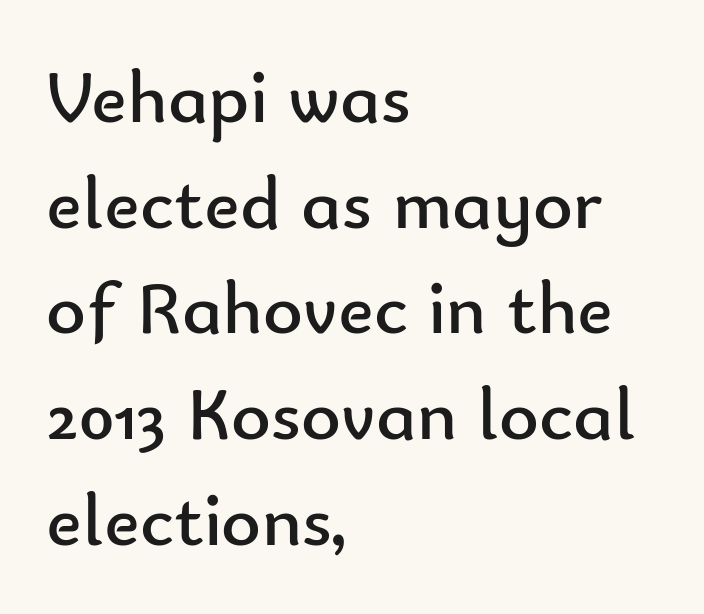
Q: Is the text bold? A: No.
Q: Is the text italic (slanted)? A: No, it is upright.
Q: Is the typeface a serif or a sans-serif typeface? A: Sans-serif.
Q: Is the text underlined? A: No.
Q: How is the paragraph aligned? A: Left-aligned.
Q: Is the spacing between letters normal or unusually wide? A: Normal.
Q: Is the spacing between lines tight, normal or loose? A: Normal.
Q: Width (condensed, normal, or wide)? A: Normal.
Q: Stroke contrast? A: Low.
Q: x-height? A: Small.
Q: Monospaced? A: No.
